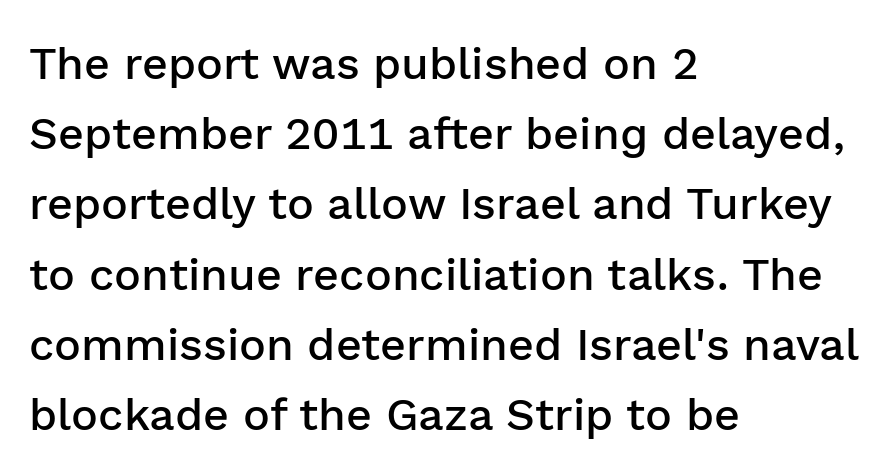
The rendering shows plain stroke endings on the letterforms — a sans-serif design. You could not count columns in this text — the font is proportionally spaced. Compared with a centered layout, this one pins lines to the left instead. Descender tails drop into unmarked territory.
